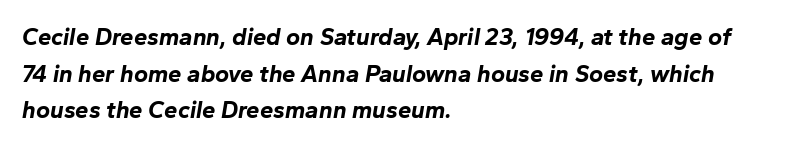
Q: Is the text bold? A: Yes.
Q: Is the text italic (slanted)? A: Yes, it leans right by about 10 degrees.
Q: Is the text underlined? A: No.
Q: How is the paragraph aligned? A: Left-aligned.
Q: Is the spacing between letters normal or unusually wide? A: Normal.
Q: Is the spacing between lines tight, normal or loose? A: Normal.
